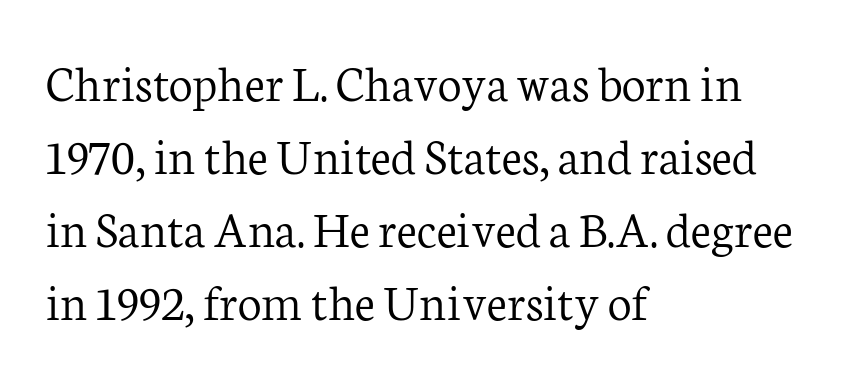
The image shows 53 px light serif type, upright; set left-aligned, normal line spacing (1.38x), normal letter spacing, not underlined; low stroke contrast and a medium x-height.
